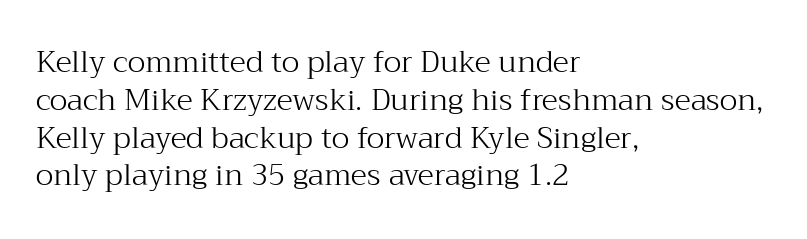
Q: Is the text bold? A: No.
Q: Is the text italic (slanted)? A: No, it is upright.
Q: Is the typeface a serif or a sans-serif typeface? A: Serif.
Q: Is the text underlined? A: No.
Q: How is the paragraph aligned? A: Left-aligned.
Q: Is the spacing between letters normal or unusually wide? A: Normal.
Q: Is the spacing between lines tight, normal or loose? A: Normal.
Q: Width (condensed, normal, or wide)? A: Normal.
Q: Stroke contrast? A: Medium.
Q: x-height? A: Medium.
Q: Monospaced? A: No.
